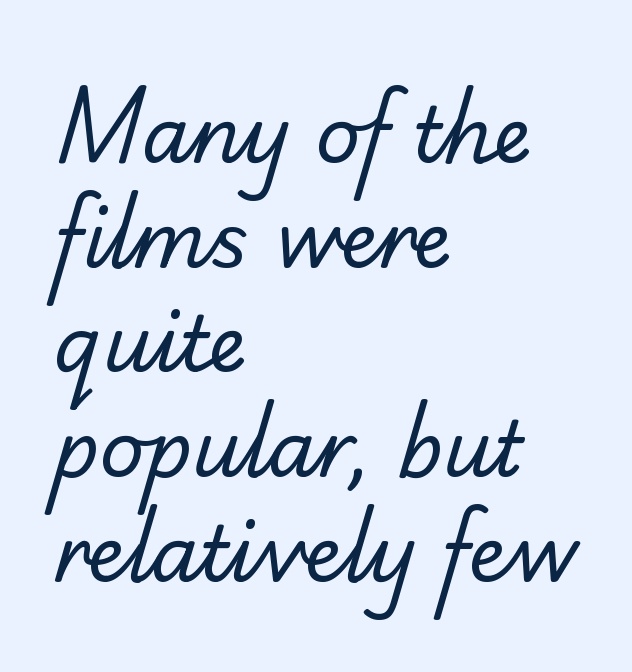
{"serif": "yes", "bold": "no", "weight": "regular", "width": "normal", "stroke_contrast": "low", "x_height": "small", "monospaced": "no", "underline": "no", "align": "left", "line_spacing": "normal", "line_spacing_ratio": 1.36, "letter_spacing": "normal", "letter_spacing_em": 0.0, "glyph_px": 77}
